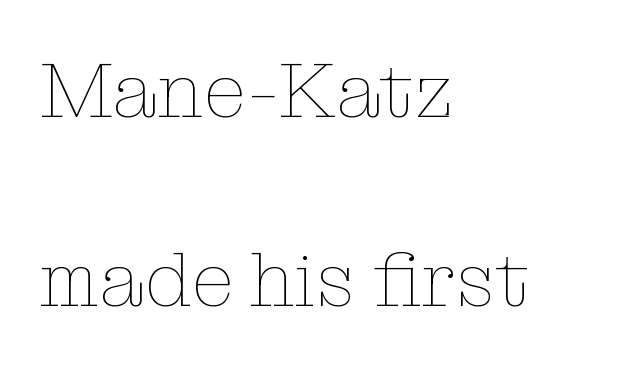
The image shows 78 px thin type, upright; set left-aligned, loose line spacing (2.42x), normal letter spacing, not underlined; low stroke contrast and a medium x-height.
